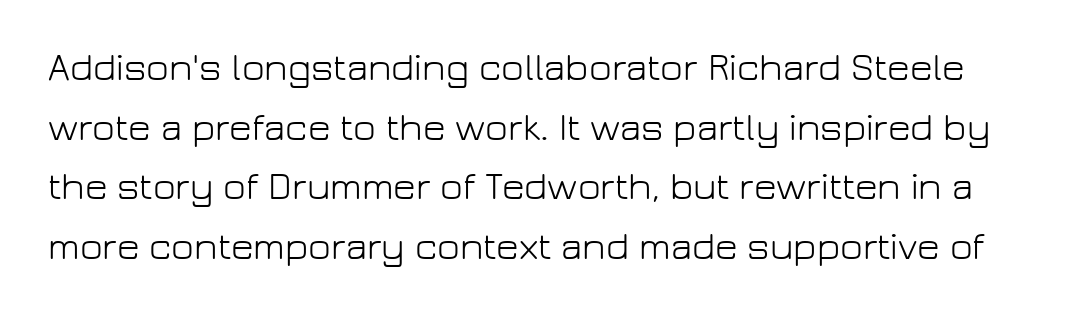
The image shows 39 px light sans-serif type, upright; set normal line spacing (1.53x), normal letter spacing, not underlined; low stroke contrast and a medium x-height.
